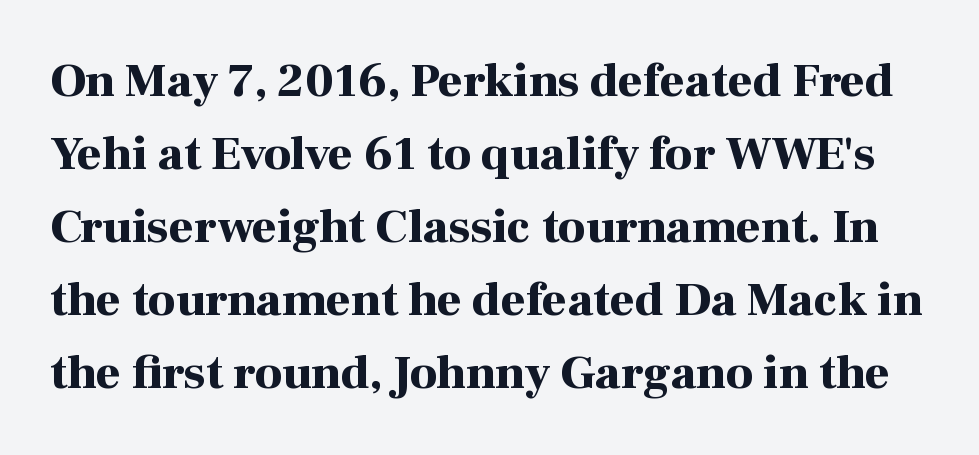
The image shows 48 px bold serif type, upright; set normal line spacing (1.52x), normal letter spacing, not underlined; high stroke contrast and a medium x-height.
